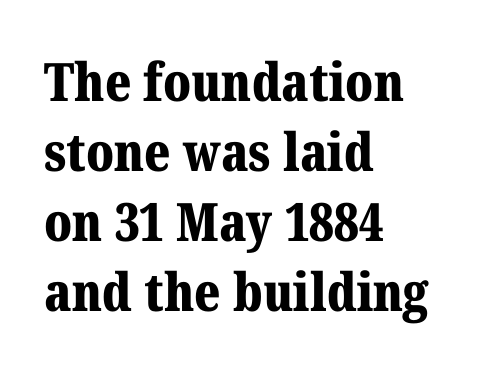
{"serif": "yes", "italic": "no", "bold": "yes", "weight": "bold", "width": "normal", "stroke_contrast": "medium", "x_height": "medium", "monospaced": "no", "underline": "no", "align": "left", "line_spacing": "normal", "line_spacing_ratio": 1.32, "letter_spacing": "normal", "letter_spacing_em": 0.0, "glyph_px": 53}
